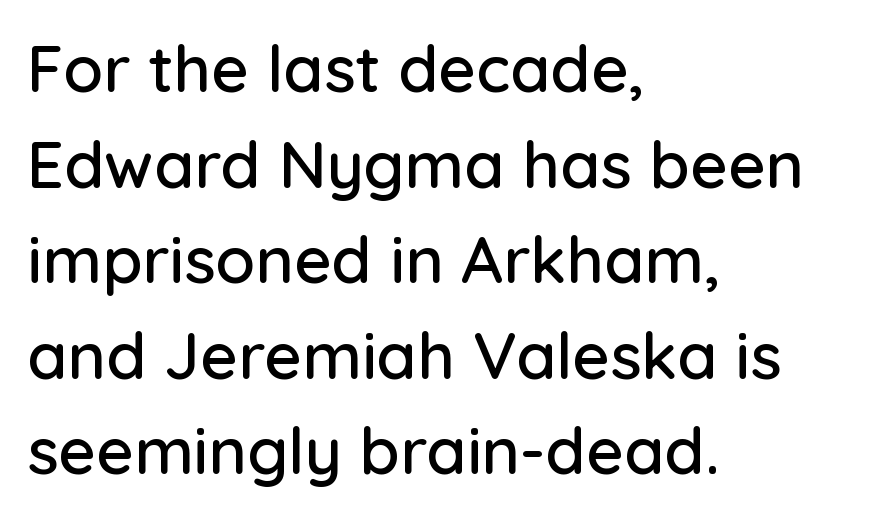
{"serif": "no", "italic": "no", "width": "normal", "stroke_contrast": "low", "x_height": "medium", "monospaced": "no", "underline": "no", "align": "left", "line_spacing": "normal", "line_spacing_ratio": 1.47, "letter_spacing": "normal", "letter_spacing_em": 0.0, "glyph_px": 65}
